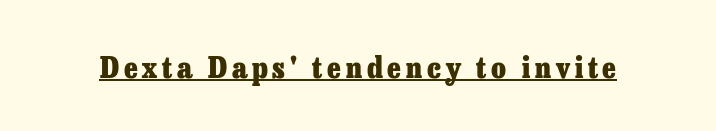
{"serif": "yes", "italic": "no", "bold": "yes", "weight": "heavy", "width": "normal", "stroke_contrast": "low", "x_height": "medium", "monospaced": "no", "underline": "yes", "glyph_px": 30}
